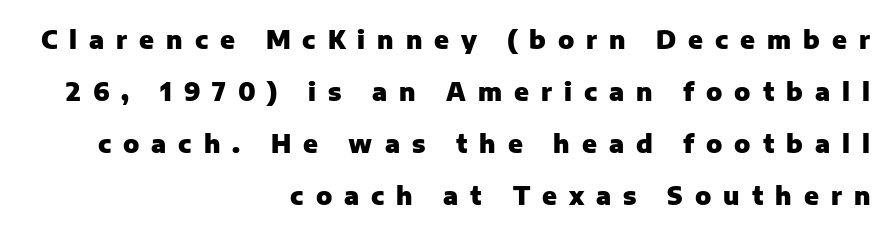
The image shows 24 px bold type, upright; set right-aligned, loose line spacing (2.16x), unusually wide letter spacing (+0.5 em), not underlined.
